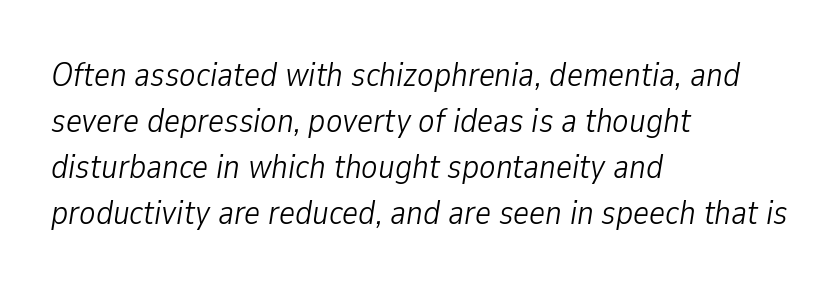
{"italic": "yes", "lean": "right", "slant_degrees": 9, "bold": "no", "weight": "light", "width": "condensed", "stroke_contrast": "low", "x_height": "medium", "monospaced": "no", "underline": "no", "align": "left", "line_spacing": "normal", "line_spacing_ratio": 1.35, "letter_spacing": "normal", "letter_spacing_em": 0.0, "glyph_px": 34}
